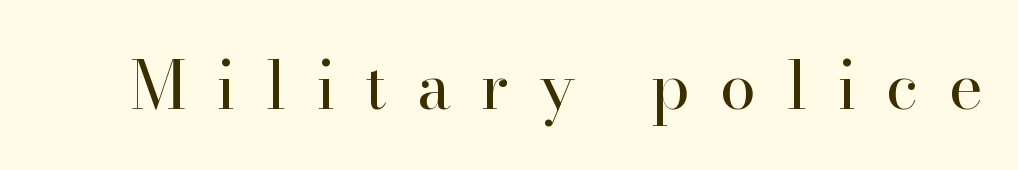
The font is comparable to plain body text, perhaps lighter. When letters stand straight like this, we call the style roman or upright. Rule under the text: the space is simply empty. Tracking value appears strongly positive — letters spread wide.
